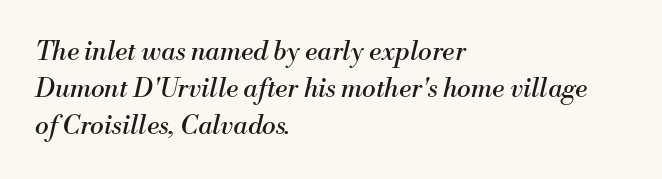
Every character sits at an angle, as italics do. Bare-footed words on every line. The passage is arranged the way most books set body copy — flush left. Words appear dense and cohesive because spacing is normal.
